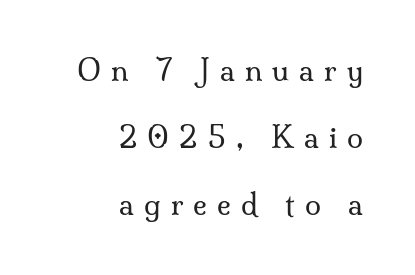
Q: Is the text bold? A: No.
Q: Is the text italic (slanted)? A: No, it is upright.
Q: Is the typeface a serif or a sans-serif typeface? A: Serif.
Q: Is the text underlined? A: No.
Q: How is the paragraph aligned? A: Right-aligned.
Q: Is the spacing between letters normal or unusually wide? A: Unusually wide.
Q: Is the spacing between lines tight, normal or loose? A: Loose.
Q: Width (condensed, normal, or wide)? A: Normal.
Q: Stroke contrast? A: Medium.
Q: x-height? A: Small.
Q: Monospaced? A: No.
